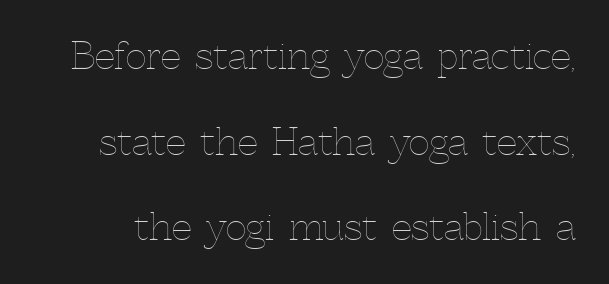
Stems here are at most as thick as an everyday book face. The axis of the letterforms is exactly vertical. Is there much room between lines? Yes — plenty of vertical air separates them. How are the letters spaced? Ordinarily, with no added tracking.
